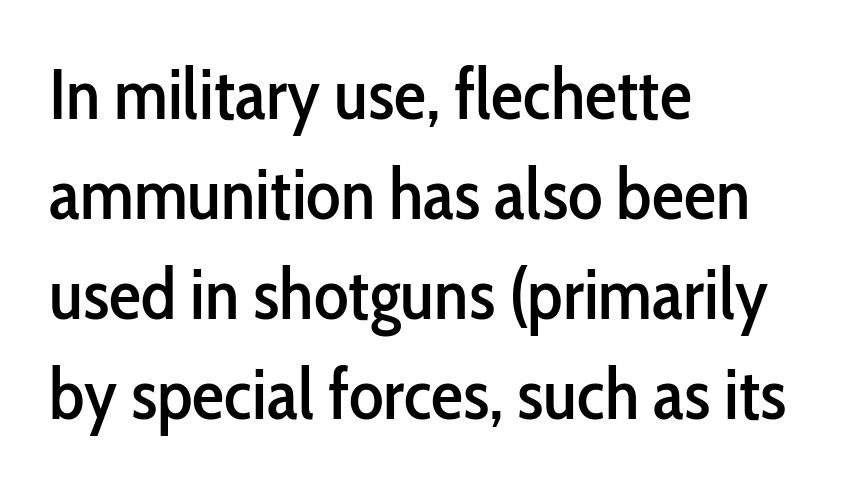
Q: Is the text italic (slanted)? A: No, it is upright.
Q: Is the typeface a serif or a sans-serif typeface? A: Sans-serif.
Q: Is the text underlined? A: No.
Q: How is the paragraph aligned? A: Left-aligned.
Q: Is the spacing between letters normal or unusually wide? A: Normal.
Q: Is the spacing between lines tight, normal or loose? A: Normal.
Q: Width (condensed, normal, or wide)? A: Condensed.
Q: Stroke contrast? A: Low.
Q: x-height? A: Medium.
Q: Monospaced? A: No.
